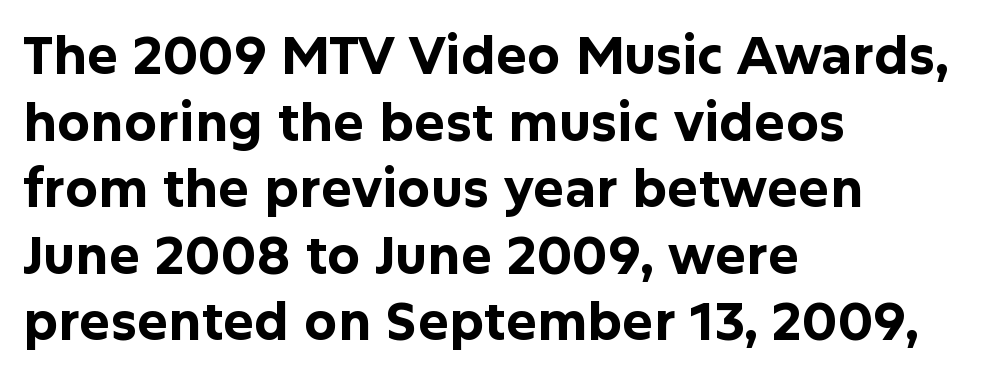
{"serif": "no", "italic": "no", "bold": "yes", "weight": "bold", "width": "normal", "stroke_contrast": "low", "x_height": "medium", "monospaced": "no", "underline": "no", "align": "left", "line_spacing": "normal", "line_spacing_ratio": 1.28, "letter_spacing": "normal", "letter_spacing_em": 0.0, "glyph_px": 52}
